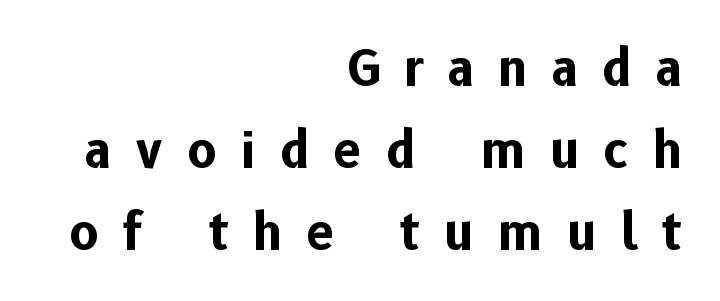
{"serif": "no", "italic": "no", "bold": "yes", "weight": "bold", "width": "normal", "stroke_contrast": "low", "x_height": "medium", "monospaced": "no", "underline": "no", "align": "right", "line_spacing": "normal", "line_spacing_ratio": 1.67, "letter_spacing": "wide", "letter_spacing_em": 0.5, "glyph_px": 49}
